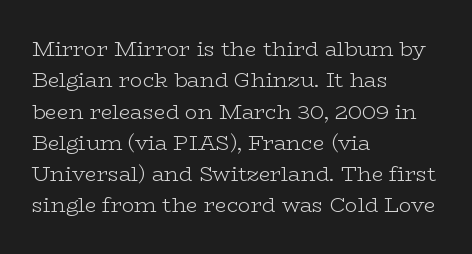
{"italic": "no", "bold": "no", "underline": "no", "align": "left", "line_spacing": "normal", "line_spacing_ratio": 1.49, "letter_spacing": "normal", "letter_spacing_em": 0.0, "glyph_px": 21}
